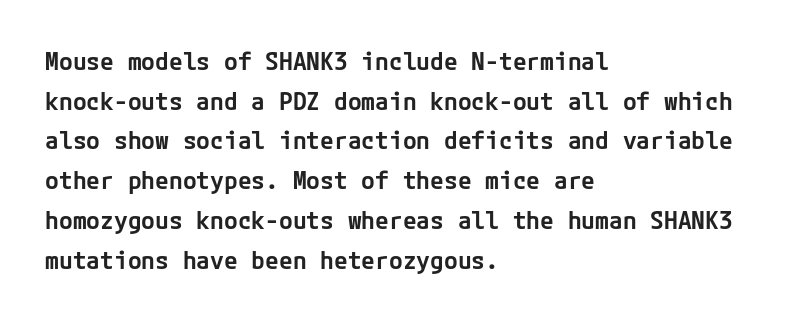
The image shows 25 px text type, upright; set left-aligned, normal line spacing (1.59x), normal letter spacing, not underlined.
